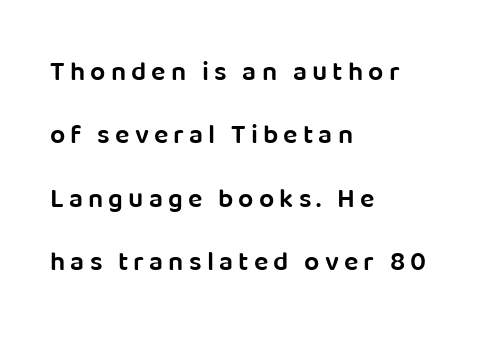
The image shows 27 px text type, upright; set left-aligned, loose line spacing (2.35x), not underlined.
